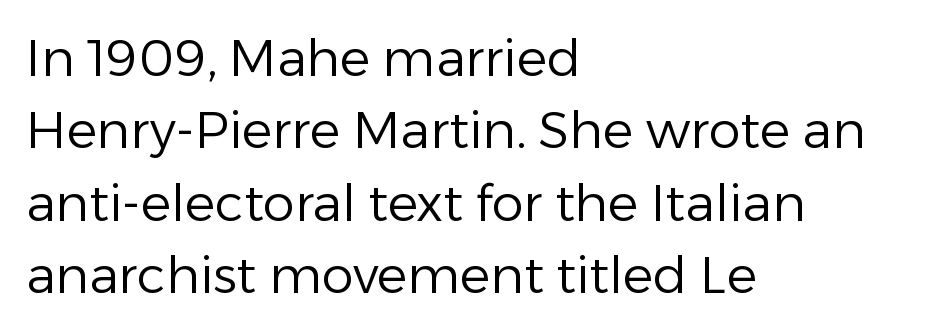
The image shows 51 px regular-weight sans-serif type, upright; set left-aligned, normal line spacing (1.42x), normal letter spacing, not underlined; low stroke contrast and a medium x-height.
